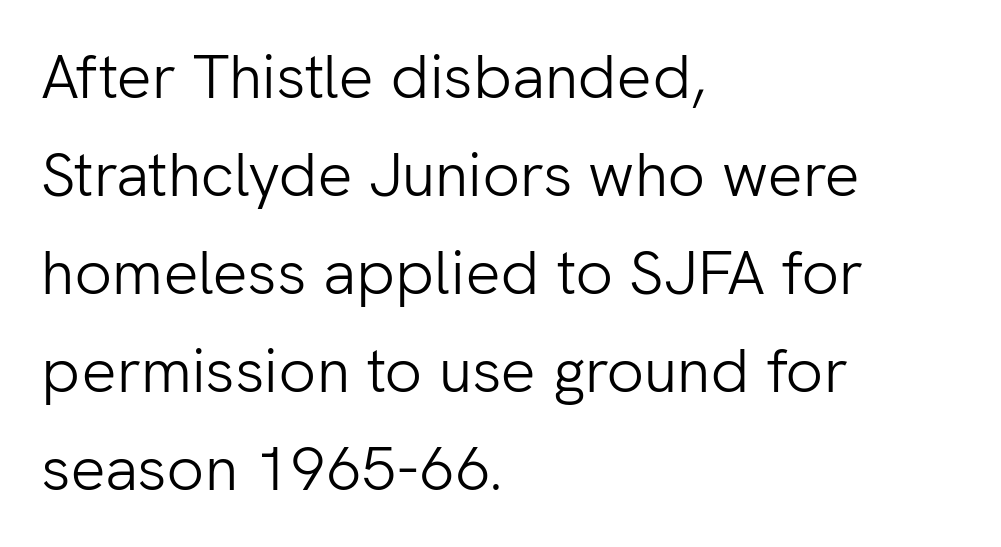
The image shows 62 px light sans-serif type, upright; set left-aligned, normal line spacing (1.58x), normal letter spacing, not underlined; low stroke contrast and a medium x-height.
